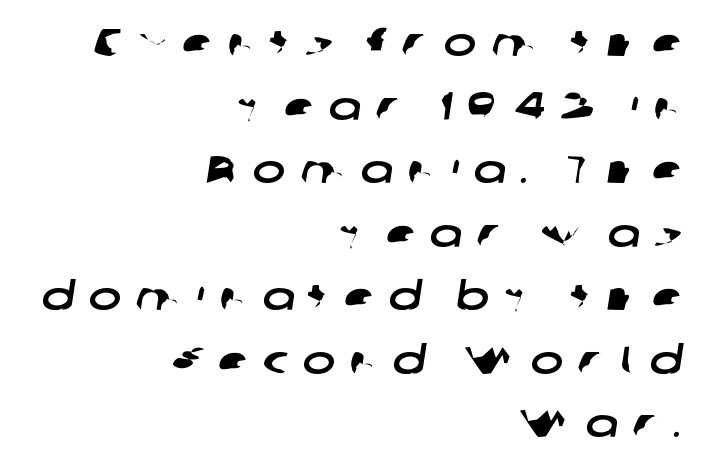
Q: Is the typeface a serif or a sans-serif typeface? A: Sans-serif.
Q: Is the text underlined? A: No.
Q: How is the paragraph aligned? A: Right-aligned.
Q: Is the spacing between letters normal or unusually wide? A: Unusually wide.
Q: Is the spacing between lines tight, normal or loose? A: Normal.
Q: Width (condensed, normal, or wide)? A: Wide.
Q: Stroke contrast? A: Low.
Q: x-height? A: Medium.
Q: Monospaced? A: No.
